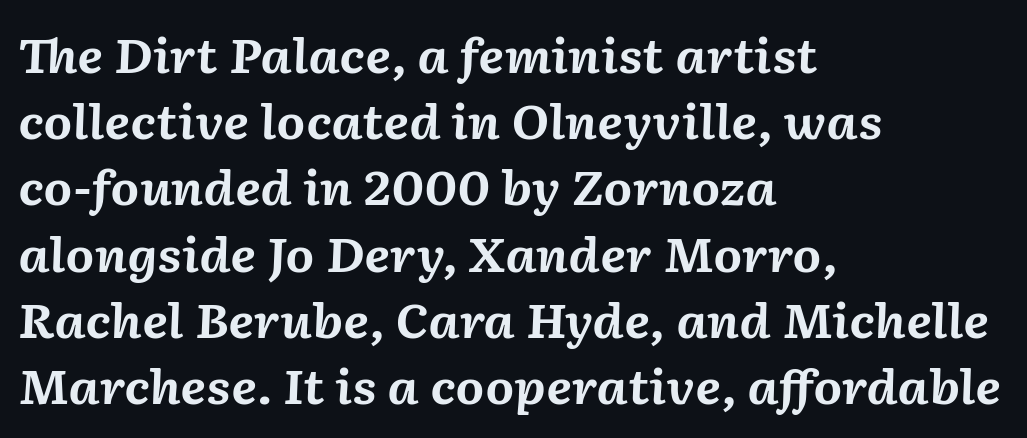
The image shows 46 px bold type, italic (leaning right); set left-aligned, normal line spacing (1.44x), normal letter spacing, not underlined; medium stroke contrast and a medium x-height.
